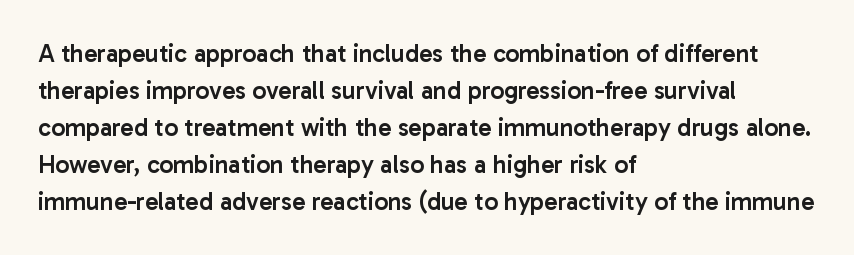
Posture: upright roman. The string is rendered with underlining switched off. Layout note: lines flush left. The line texture is even and compact thanks to regular tracking.
